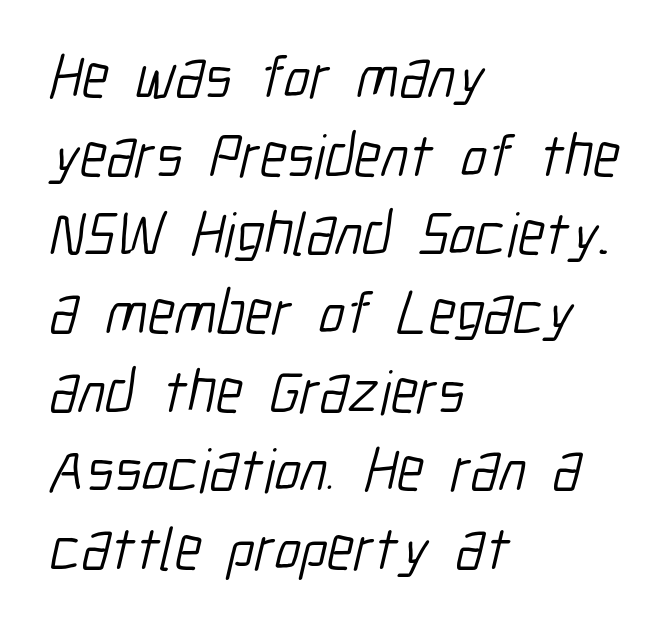
{"serif": "no", "bold": "no", "weight": "light", "width": "condensed", "stroke_contrast": "low", "x_height": "medium", "monospaced": "no", "underline": "no", "align": "left", "line_spacing": "normal", "line_spacing_ratio": 1.29, "letter_spacing": "normal", "letter_spacing_em": 0.0, "glyph_px": 61}
